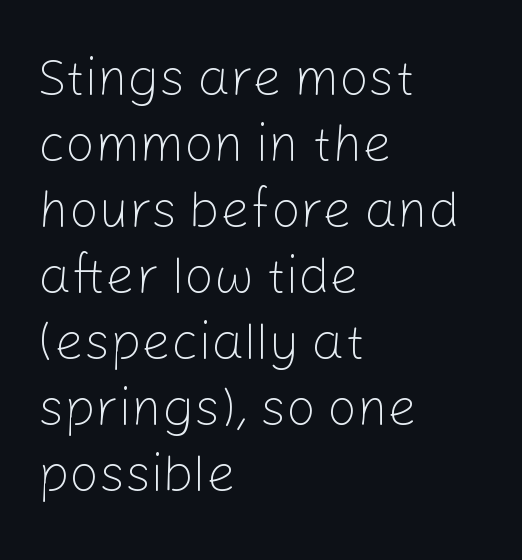
Q: Is the text bold? A: No.
Q: Is the text italic (slanted)? A: No, it is upright.
Q: Is the typeface a serif or a sans-serif typeface? A: Sans-serif.
Q: Is the text underlined? A: No.
Q: How is the paragraph aligned? A: Left-aligned.
Q: Is the spacing between letters normal or unusually wide? A: Normal.
Q: Is the spacing between lines tight, normal or loose? A: Normal.
Q: Width (condensed, normal, or wide)? A: Normal.
Q: Stroke contrast? A: Low.
Q: x-height? A: Medium.
Q: Monospaced? A: No.
